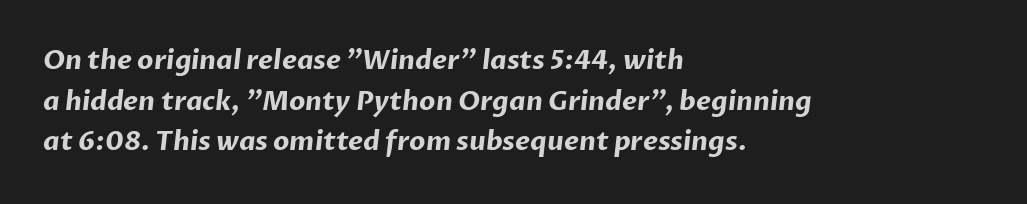
Check under the words: just untouched page. Visually the block forms a straight wall on the left and a jagged coastline on the right. The typesetting leans heavy: a genuine bold. The tracking reads as untouched default to a designer's eye. The lines sit at an ordinary, default distance from one another.
